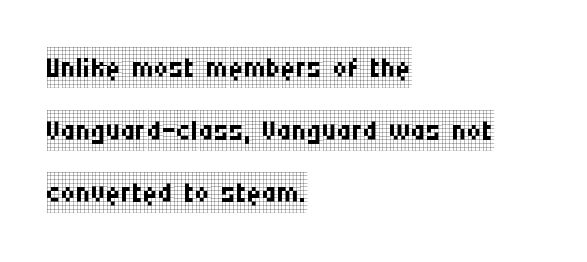
{"serif": "yes", "italic": "no", "bold": "no", "weight": "regular", "width": "condensed", "stroke_contrast": "low", "x_height": "large", "monospaced": "no", "underline": "no", "align": "left", "line_spacing": "normal", "line_spacing_ratio": 1.53, "letter_spacing": "normal", "letter_spacing_em": 0.0, "glyph_px": 41}
